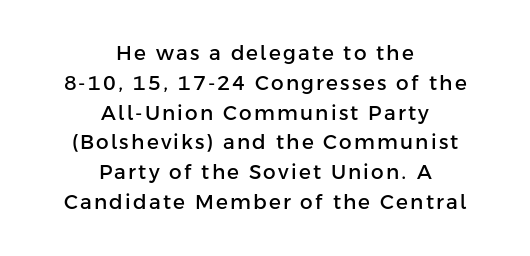
This rendering features lettering with no underline. These lines were composed using upright roman letters. Horizontally, the lines are justified to the midpoint only. A normal amount of white space separates one row of letters from the next.
